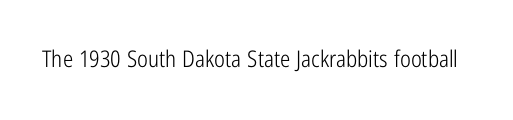
{"italic": "no", "bold": "no", "underline": "no", "letter_spacing": "normal", "letter_spacing_em": 0.0, "glyph_px": 23}
